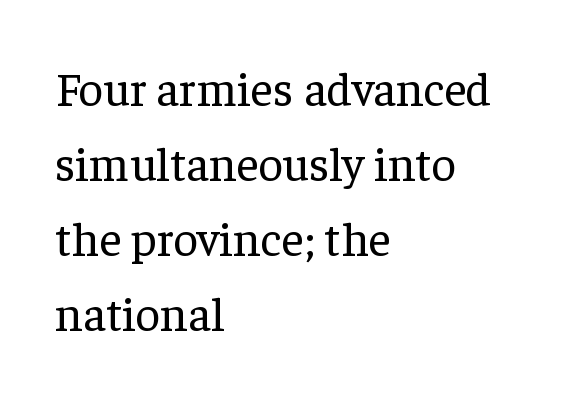
Q: Is the text bold? A: No.
Q: Is the text italic (slanted)? A: No, it is upright.
Q: Is the typeface a serif or a sans-serif typeface? A: Serif.
Q: Is the text underlined? A: No.
Q: How is the paragraph aligned? A: Left-aligned.
Q: Is the spacing between letters normal or unusually wide? A: Normal.
Q: Is the spacing between lines tight, normal or loose? A: Normal.
Q: Width (condensed, normal, or wide)? A: Normal.
Q: Stroke contrast? A: Low.
Q: x-height? A: Medium.
Q: Monospaced? A: No.
